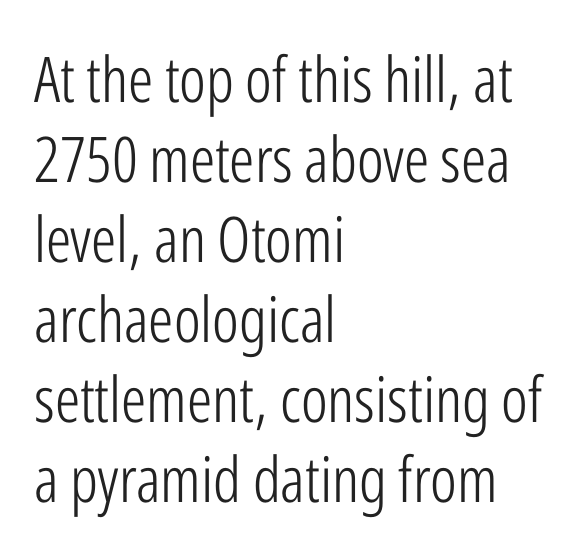
Each word holds together tightly as a unit, with standard inter-letter gaps. Unmarked baselines from the first word to the last. The face used here is proportionally spaced, like ordinary book or web type. Weight: regular or lighter.
